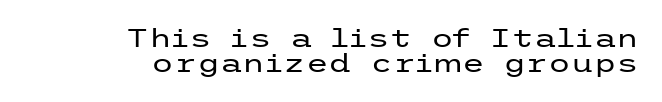
{"italic": "no", "bold": "no", "underline": "no", "align": "right", "line_spacing": "tight", "line_spacing_ratio": 0.98, "letter_spacing": "normal", "letter_spacing_em": 0.0, "glyph_px": 26}
